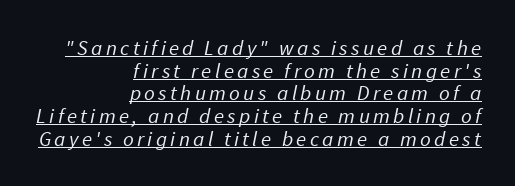
{"bold": "no", "underline": "yes", "align": "right", "line_spacing": "tight", "line_spacing_ratio": 1.08, "glyph_px": 21}
